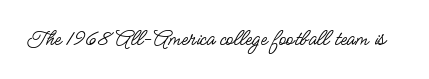
{"bold": "no", "underline": "no", "letter_spacing": "normal", "letter_spacing_em": 0.0, "glyph_px": 24}
